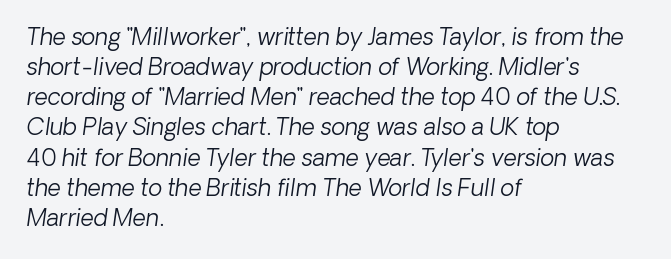
The gaps between neighbouring characters are ordinary and unremarkable. Left-aligned paragraph, ragged on the right. Weight: in the light-to-regular range. Honestly, there is no underline to notice here at all. These lines sit exactly where default settings would place them.
